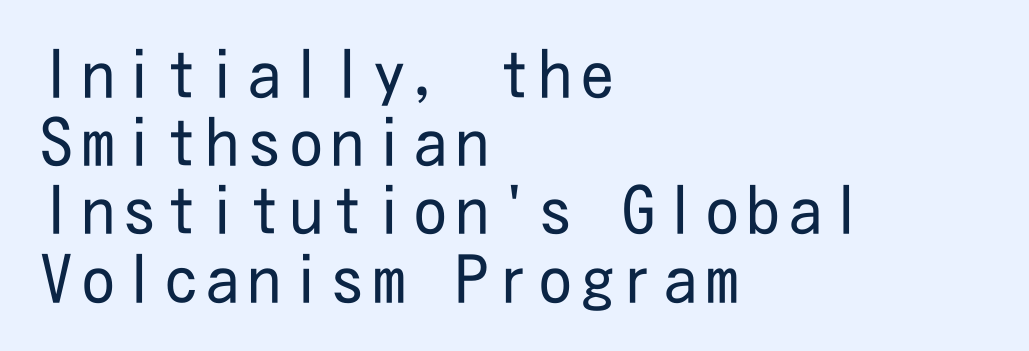
Successive baselines arrive quickly, one right under another. Rendered with straight, roman letterforms. Which margin do the lines hug? The left one — the right edge is uneven. What kind of face is this? One without serifs — a sans. Beneath every word, the page is bare.
